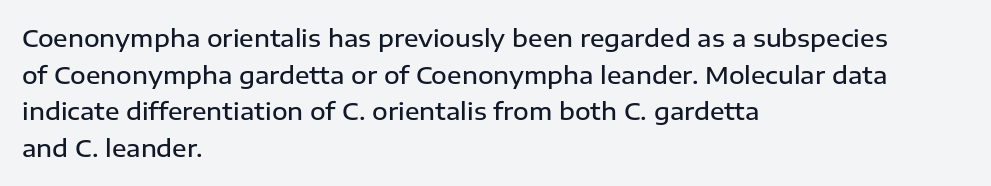
Q: Is the text bold? A: Semi-bold.
Q: Is the text italic (slanted)? A: No, it is upright.
Q: Is the text underlined? A: No.
Q: How is the paragraph aligned? A: Left-aligned.
Q: Is the spacing between letters normal or unusually wide? A: Normal.
Q: Is the spacing between lines tight, normal or loose? A: Normal.
